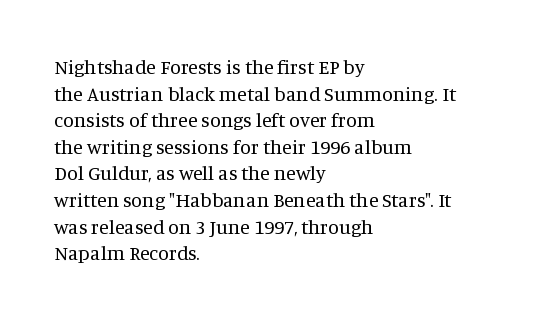
Q: Is the text bold? A: No.
Q: Is the text italic (slanted)? A: No, it is upright.
Q: Is the text underlined? A: No.
Q: How is the paragraph aligned? A: Left-aligned.
Q: Is the spacing between letters normal or unusually wide? A: Normal.
Q: Is the spacing between lines tight, normal or loose? A: Normal.
